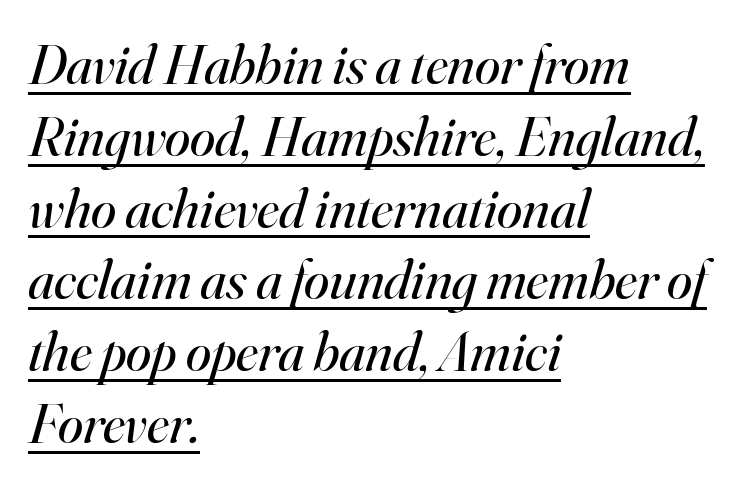
Left-aligned paragraph, ragged on the right. Honestly, the letter spacing is just normal — you wouldn't notice it. Quick note: underline on. This sample keeps an unexceptional amount of space between lines. The letters carry serifs — small finishing strokes at the ends of their stems.
